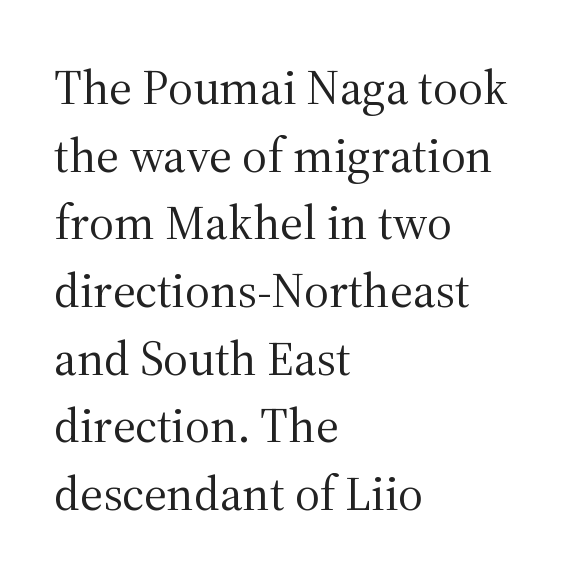
The image shows 48 px regular-weight serif type, upright; set left-aligned, normal line spacing (1.41x), normal letter spacing, not underlined; medium stroke contrast and a medium x-height.
